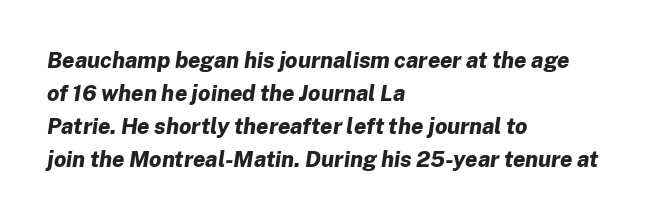
{"italic": "yes", "lean": "right", "slant_degrees": 8, "bold": "yes", "underline": "no", "align": "left", "line_spacing": "normal", "line_spacing_ratio": 1.5, "letter_spacing": "normal", "letter_spacing_em": 0.0, "glyph_px": 22}
